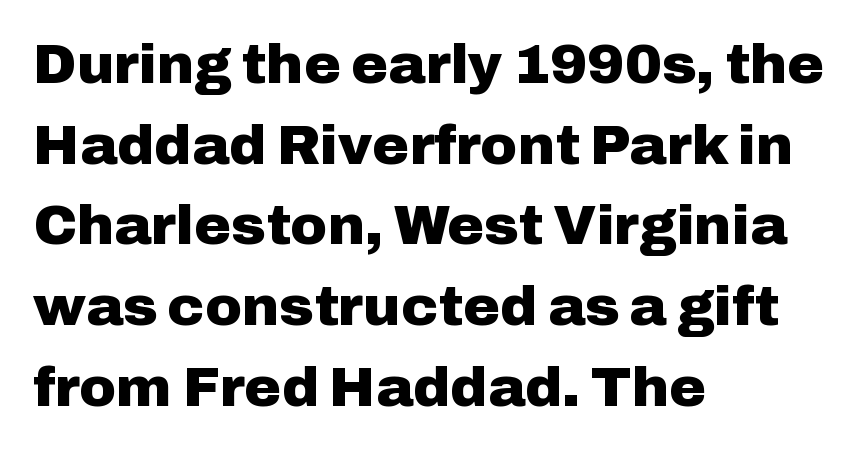
Q: Is the text bold? A: Yes.
Q: Is the text italic (slanted)? A: No, it is upright.
Q: Is the typeface a serif or a sans-serif typeface? A: Sans-serif.
Q: Is the text underlined? A: No.
Q: How is the paragraph aligned? A: Left-aligned.
Q: Is the spacing between letters normal or unusually wide? A: Normal.
Q: Is the spacing between lines tight, normal or loose? A: Normal.
Q: Width (condensed, normal, or wide)? A: Normal.
Q: Stroke contrast? A: Low.
Q: x-height? A: Medium.
Q: Monospaced? A: No.
